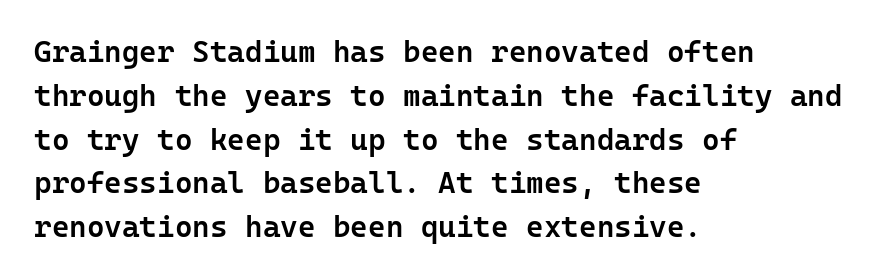
The compositor pushed each line to the left boundary. Every stem runs plumb, perpendicular to the baseline. The typeface chosen for these lines omits serifs. Each row of text sits above clean, open space. A somewhat darkened texture: the type is semibold rather than bold. The line-height multiplier appears to be the usual default.
